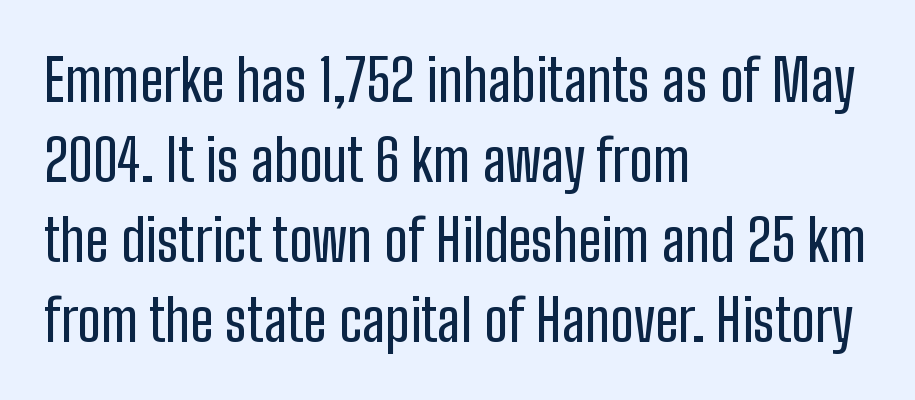
Does the copy run flush right? No — it runs flush left. Notice how descenders clear the ascenders below comfortably — that's standard leading. You could not count columns in this text — the font is proportionally spaced. The glyphs are unaccompanied by any horizontal stroke below them. Is the letter spacing exaggerated? No — it looks like the ordinary default. The lettering holds an erect, upright posture throughout.
